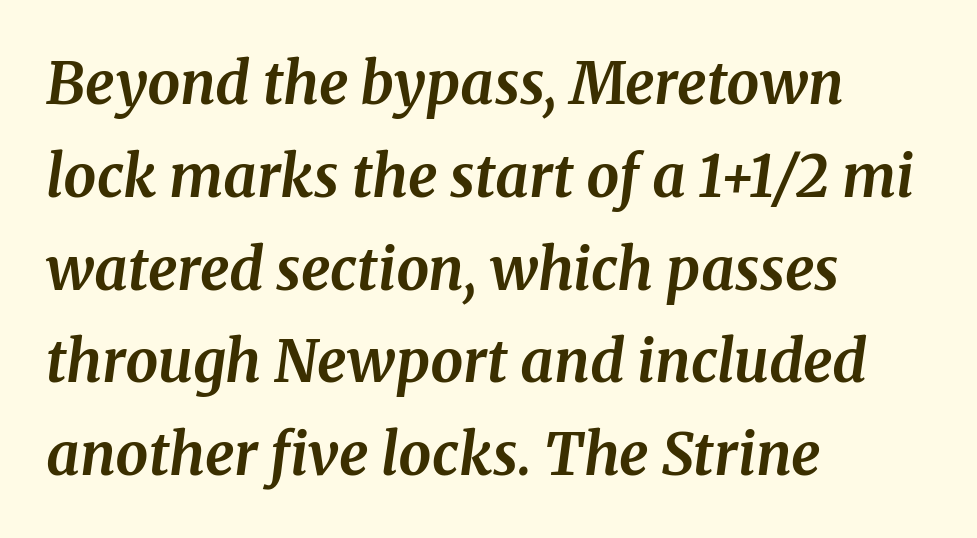
Q: Is the text bold? A: Yes.
Q: Is the text italic (slanted)? A: Yes, it leans right by about 8 degrees.
Q: Is the typeface a serif or a sans-serif typeface? A: Serif.
Q: Is the text underlined? A: No.
Q: How is the paragraph aligned? A: Left-aligned.
Q: Is the spacing between letters normal or unusually wide? A: Normal.
Q: Is the spacing between lines tight, normal or loose? A: Normal.
Q: Width (condensed, normal, or wide)? A: Normal.
Q: Stroke contrast? A: Medium.
Q: x-height? A: Medium.
Q: Monospaced? A: No.
